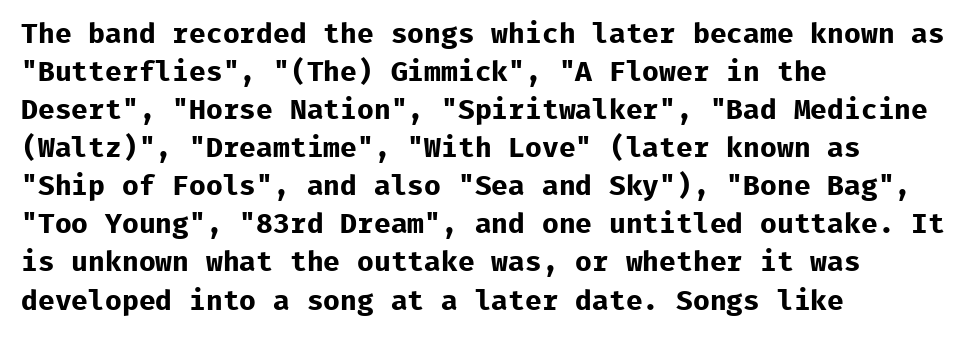
{"serif": "no", "italic": "no", "bold": "yes", "weight": "bold", "width": "normal", "stroke_contrast": "low", "x_height": "medium", "monospaced": "yes", "underline": "no", "align": "left", "line_spacing": "normal", "line_spacing_ratio": 1.36, "letter_spacing": "normal", "letter_spacing_em": 0.0, "glyph_px": 28}
